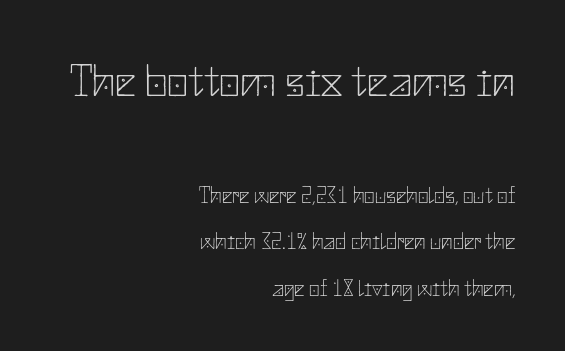
Q: Is the text bold? A: No.
Q: Is the text italic (slanted)? A: No, it is upright.
Q: Is the typeface a serif or a sans-serif typeface? A: Sans-serif.
Q: Is the text underlined? A: No.
Q: How is the paragraph aligned? A: Right-aligned.
Q: Is the spacing between letters normal or unusually wide? A: Normal.
Q: Is the spacing between lines tight, normal or loose? A: Loose.
Q: Which block of text is set in a larger size, the first (top) or the second (bottom)? A: The first (top) one.
Q: Width (condensed, normal, or wide)? A: Normal.
Q: Stroke contrast? A: Low.
Q: x-height? A: Small.
